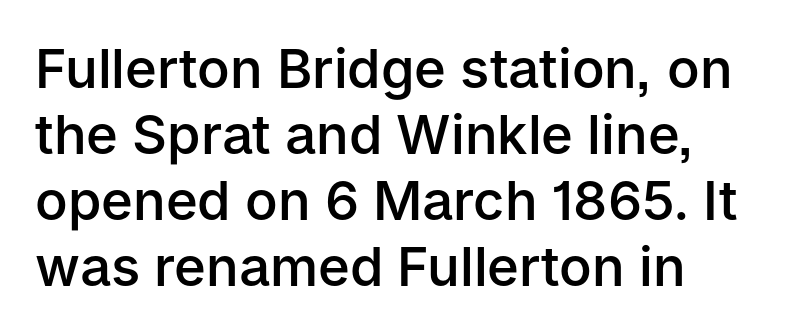
The image shows 54 px semibold sans-serif type, upright; set left-aligned, line spacing 1.22x, normal letter spacing, not underlined; low stroke contrast and a medium x-height.
